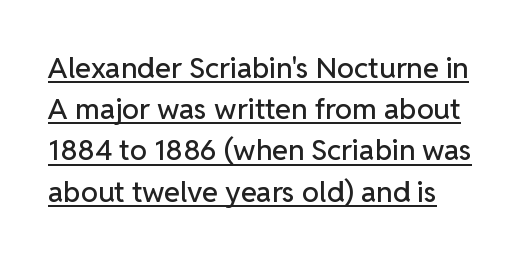
The image shows 29 px sans-serif type, upright; set left-aligned, normal line spacing (1.42x), normal letter spacing, underlined; low stroke contrast and a medium x-height.
